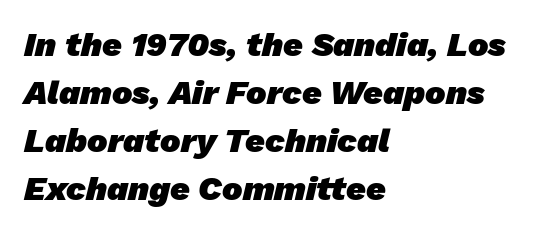
{"serif": "no", "bold": "yes", "weight": "heavy", "width": "normal", "stroke_contrast": "low", "x_height": "medium", "monospaced": "no", "underline": "no", "align": "left", "line_spacing": "normal", "line_spacing_ratio": 1.41, "letter_spacing": "normal", "letter_spacing_em": 0.0, "glyph_px": 34}
